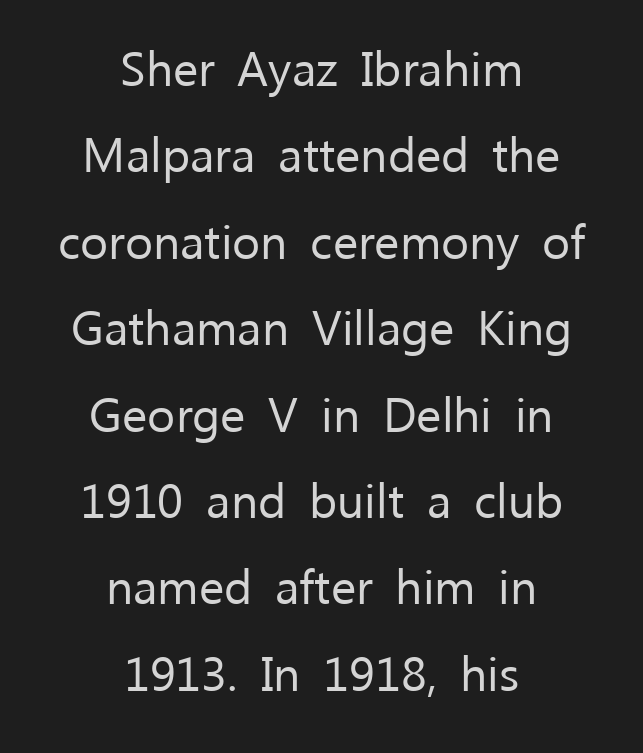
The image shows 48 px regular-weight sans-serif type, upright; set centered, line spacing 1.8x, normal letter spacing, not underlined; low stroke contrast and a medium x-height.
